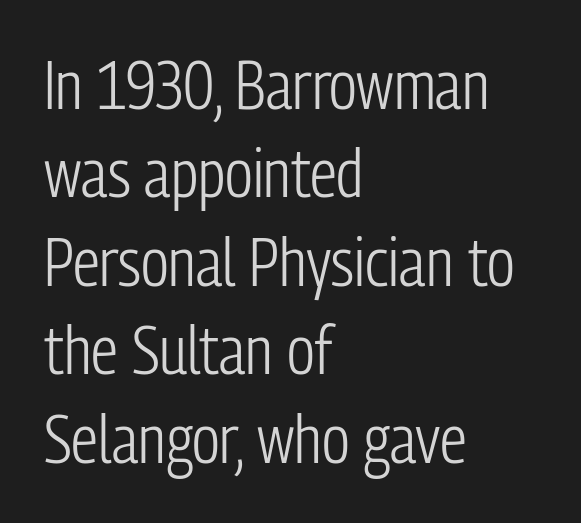
{"serif": "no", "italic": "no", "bold": "no", "weight": "light", "width": "condensed", "stroke_contrast": "low", "x_height": "medium", "monospaced": "no", "underline": "no", "align": "left", "line_spacing": "normal", "line_spacing_ratio": 1.32, "letter_spacing": "normal", "letter_spacing_em": 0.0, "glyph_px": 67}
